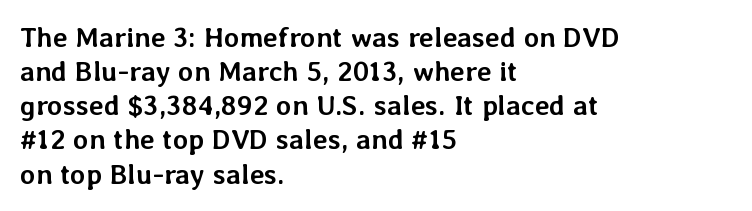
The image shows 28 px semibold type, upright; set left-aligned, line spacing 1.22x, normal letter spacing, not underlined; low stroke contrast and a medium x-height.
